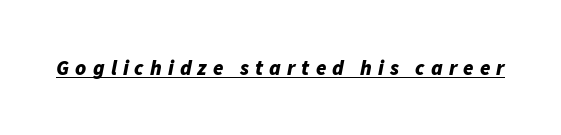
The image shows 21 px bold type, italic (leaning right); set unusually wide letter spacing (+0.29 em), underlined.
